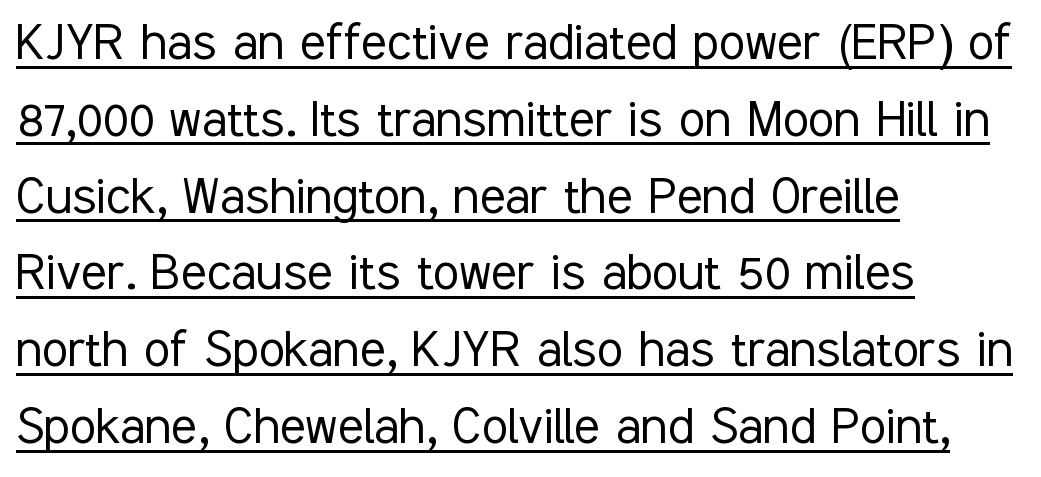
{"serif": "no", "italic": "no", "bold": "no", "weight": "light", "width": "condensed", "stroke_contrast": "low", "x_height": "medium", "monospaced": "no", "underline": "yes", "align": "left", "line_spacing": "normal", "line_spacing_ratio": 1.28, "letter_spacing": "normal", "letter_spacing_em": 0.0, "glyph_px": 60}
